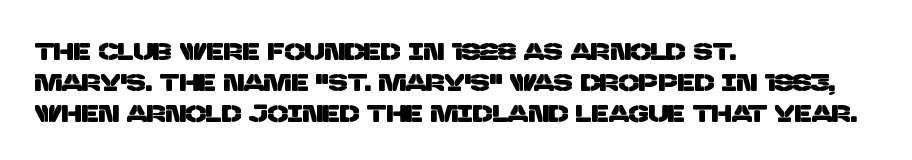
Q: Is the text underlined? A: No.
Q: How is the paragraph aligned? A: Left-aligned.
Q: Is the spacing between letters normal or unusually wide? A: Normal.
Q: Is the spacing between lines tight, normal or loose? A: Normal.
